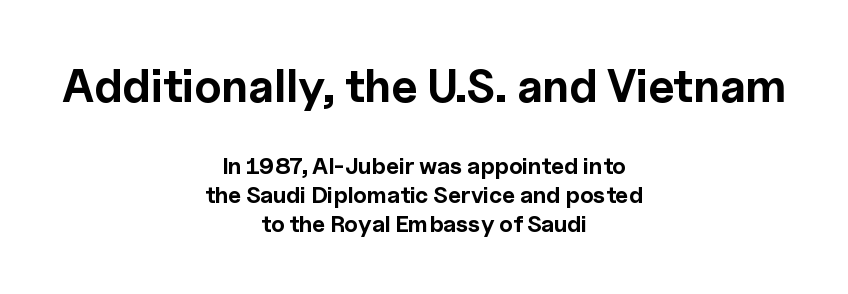
Notice how thick the strokes are: this is what a full bold looks like. Plain, unruled lines of type. You can tell from the bare stems that sans-serif type was used. Bigger letters appear in the top chunk; the bottom chunk is reduced.
